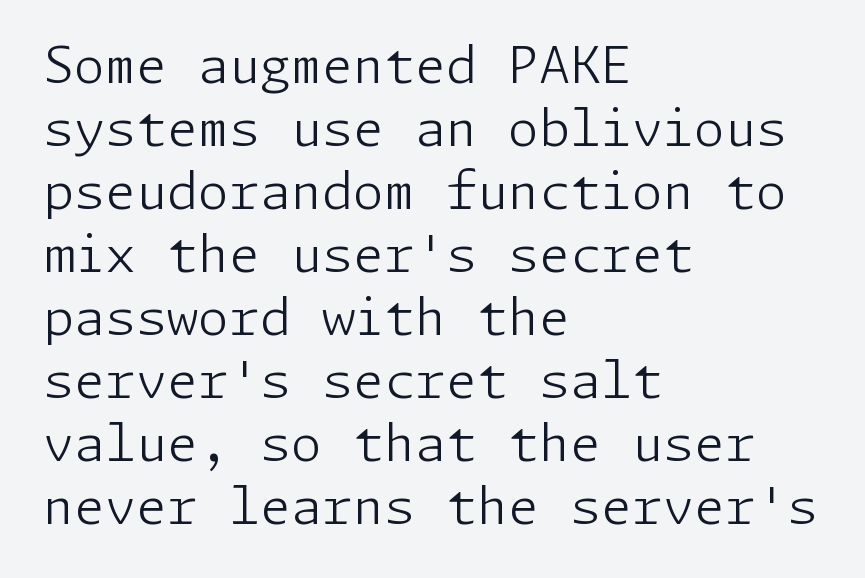
Q: Is the text bold? A: No.
Q: Is the text italic (slanted)? A: No, it is upright.
Q: Is the typeface a serif or a sans-serif typeface? A: Sans-serif.
Q: Is the text underlined? A: No.
Q: How is the paragraph aligned? A: Left-aligned.
Q: Is the spacing between letters normal or unusually wide? A: Normal.
Q: Is the spacing between lines tight, normal or loose? A: Normal.
Q: Width (condensed, normal, or wide)? A: Normal.
Q: Stroke contrast? A: Low.
Q: x-height? A: Medium.
